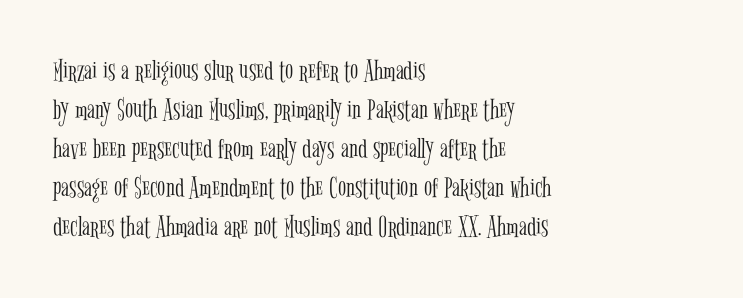
{"serif": "yes", "italic": "no", "bold": "no", "weight": "light", "width": "condensed", "stroke_contrast": "low", "x_height": "medium", "monospaced": "no", "underline": "no", "align": "left", "line_spacing": "normal", "line_spacing_ratio": 1.3, "letter_spacing": "normal", "letter_spacing_em": 0.0, "glyph_px": 30}
